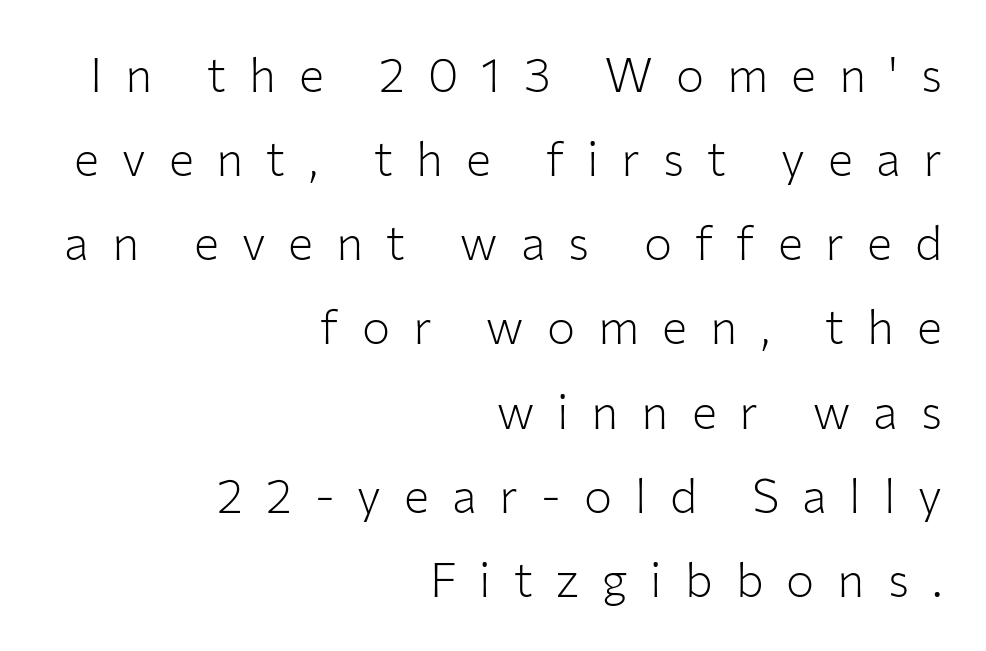
Q: Is the text bold? A: No.
Q: Is the text italic (slanted)? A: No, it is upright.
Q: Is the typeface a serif or a sans-serif typeface? A: Sans-serif.
Q: Is the text underlined? A: No.
Q: How is the paragraph aligned? A: Right-aligned.
Q: Is the spacing between letters normal or unusually wide? A: Unusually wide.
Q: Width (condensed, normal, or wide)? A: Normal.
Q: Stroke contrast? A: Low.
Q: x-height? A: Medium.
Q: Monospaced? A: No.
